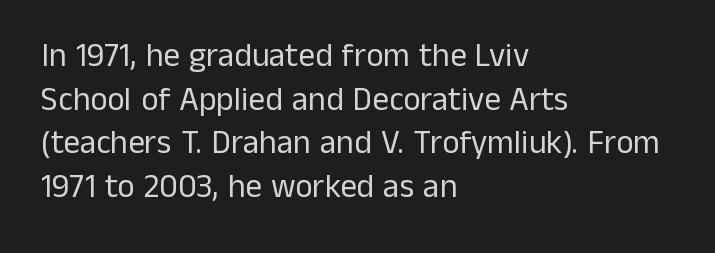
The image shows 33 px regular-weight sans-serif type, upright; set left-aligned, normal line spacing (1.32x), normal letter spacing, not underlined; low stroke contrast and a medium x-height.
